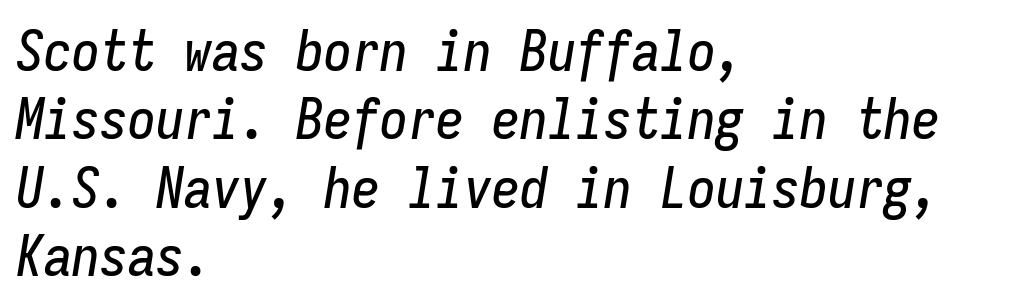
Q: Is the text italic (slanted)? A: Yes, it leans right by about 9 degrees.
Q: Is the text underlined? A: No.
Q: How is the paragraph aligned? A: Left-aligned.
Q: Is the spacing between letters normal or unusually wide? A: Normal.
Q: Width (condensed, normal, or wide)? A: Condensed.
Q: Stroke contrast? A: Low.
Q: x-height? A: Medium.
Q: Monospaced? A: Yes.
